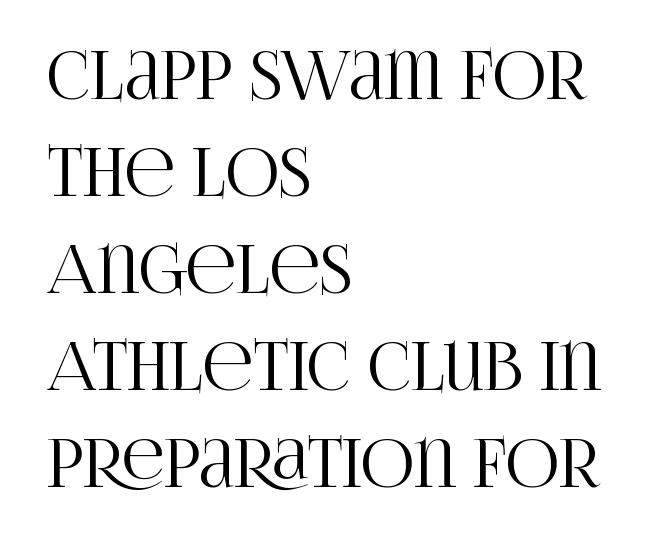
The image shows 66 px condensed serif type, upright; set left-aligned, normal line spacing (1.47x), normal letter spacing, not underlined; high stroke contrast and a large x-height.
